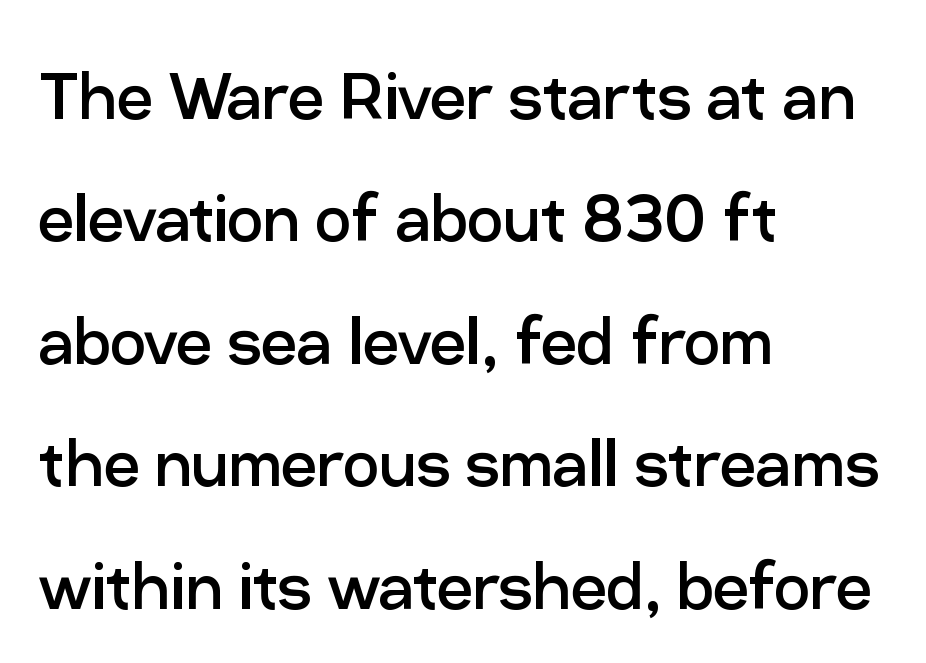
The image shows 80 px regular-weight sans-serif type, upright; set left-aligned, normal line spacing (1.53x), normal letter spacing, not underlined; low stroke contrast and a medium x-height.
